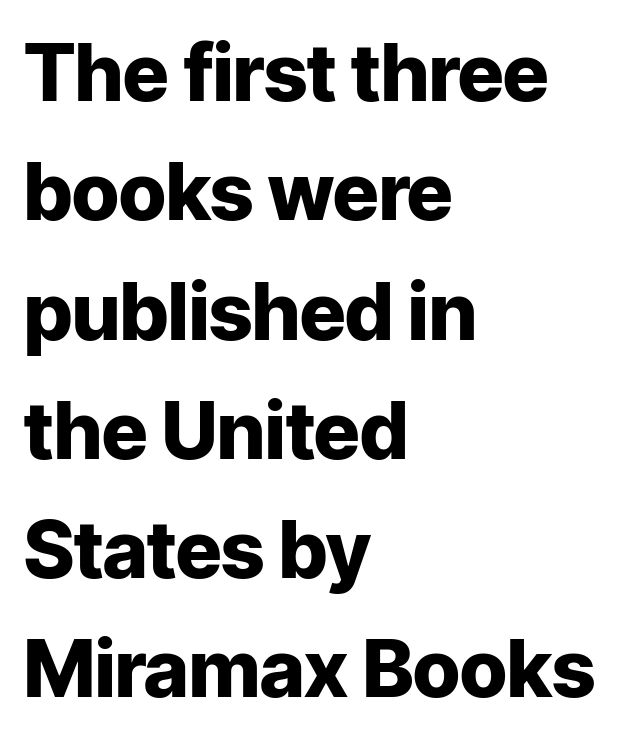
Spacing verdict: proportional, widths tailored to each character. Heavy-handed strokes throughout: this text is bold. Look at the tracking — it's just the regular setting, nothing added. The string is rendered with underlining switched off.
